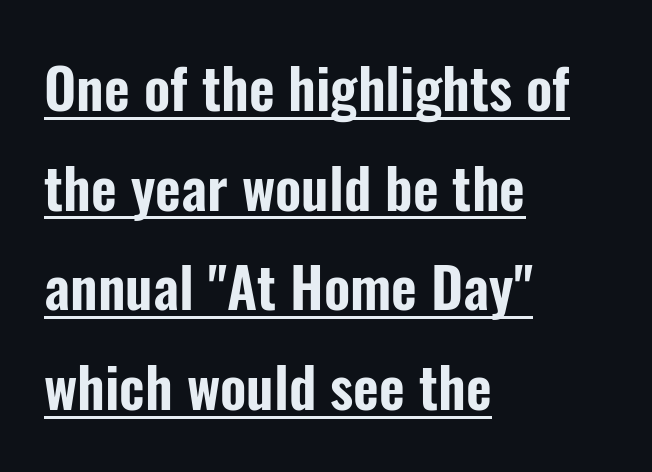
The image shows 56 px condensed sans-serif type, upright; set left-aligned, line spacing 1.78x, normal letter spacing, underlined; low stroke contrast and a medium x-height.
